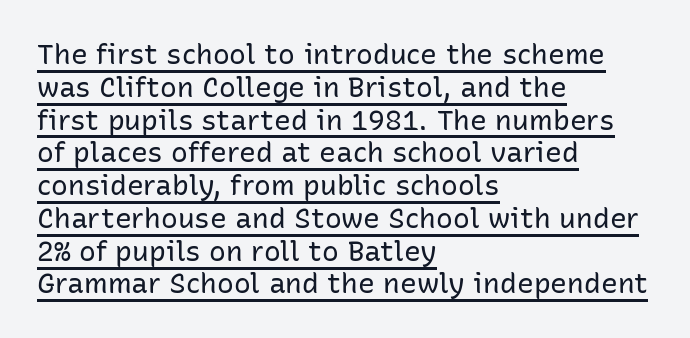
Q: Is the text bold? A: No.
Q: Is the text italic (slanted)? A: No, it is upright.
Q: Is the typeface a serif or a sans-serif typeface? A: Sans-serif.
Q: Is the text underlined? A: Yes.
Q: How is the paragraph aligned? A: Left-aligned.
Q: Is the spacing between letters normal or unusually wide? A: Normal.
Q: Width (condensed, normal, or wide)? A: Normal.
Q: Stroke contrast? A: Low.
Q: x-height? A: Medium.
Q: Monospaced? A: No.
